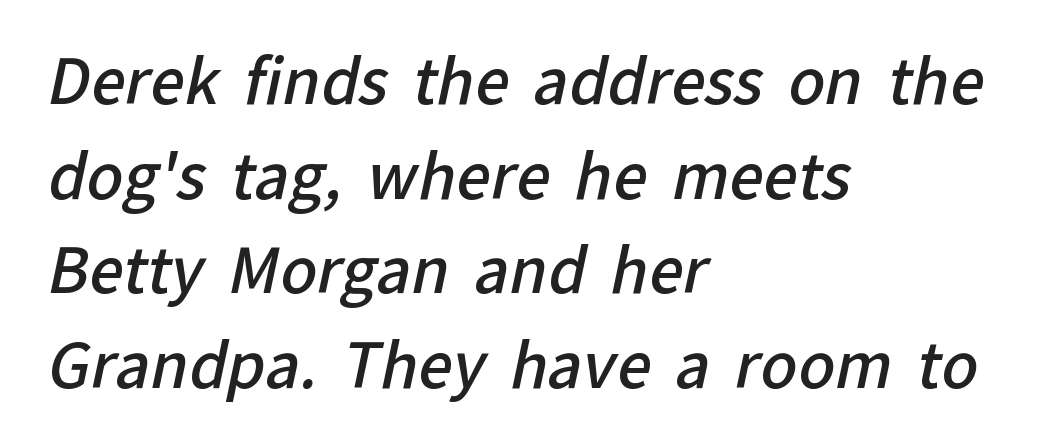
Q: Is the text bold? A: Semi-bold.
Q: Is the typeface a serif or a sans-serif typeface? A: Sans-serif.
Q: Is the text underlined? A: No.
Q: How is the paragraph aligned? A: Left-aligned.
Q: Is the spacing between letters normal or unusually wide? A: Normal.
Q: Is the spacing between lines tight, normal or loose? A: Normal.
Q: Width (condensed, normal, or wide)? A: Normal.
Q: Stroke contrast? A: Low.
Q: x-height? A: Medium.
Q: Monospaced? A: No.
